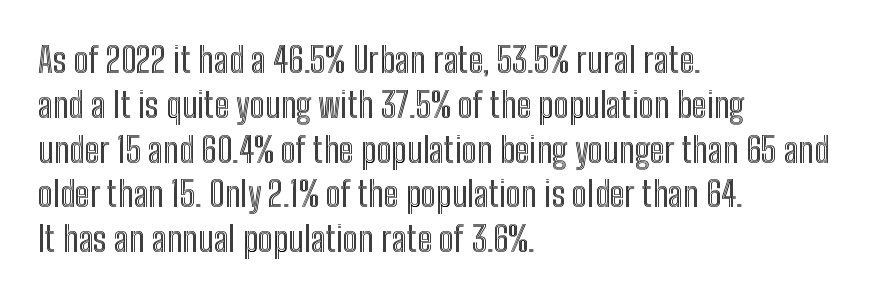
{"italic": "no", "width": "condensed", "x_height": "medium", "monospaced": "no", "underline": "no", "align": "left", "line_spacing": "normal", "line_spacing_ratio": 1.28, "letter_spacing": "normal", "letter_spacing_em": 0.0, "glyph_px": 35}
